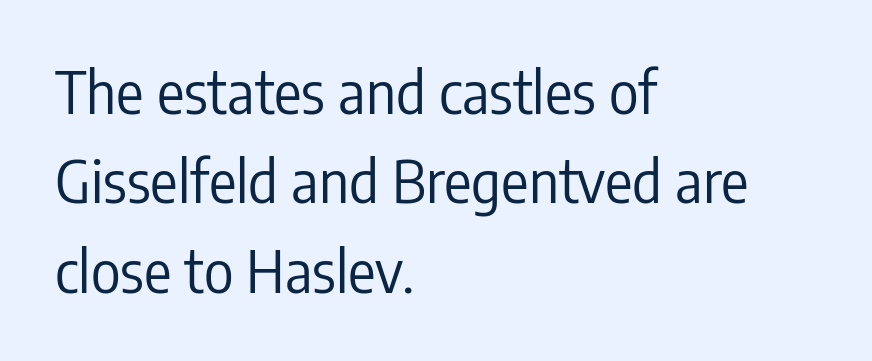
The image shows 57 px regular-weight, condensed sans-serif type, upright; set left-aligned, normal line spacing (1.57x), normal letter spacing, not underlined; low stroke contrast and a medium x-height.
